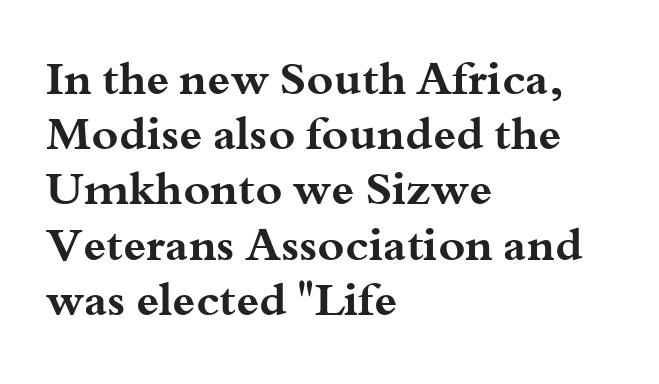
The image shows 46 px bold, wide serif type, upright; set left-aligned, line spacing 1.2x, normal letter spacing, not underlined; medium stroke contrast and a small x-height.
